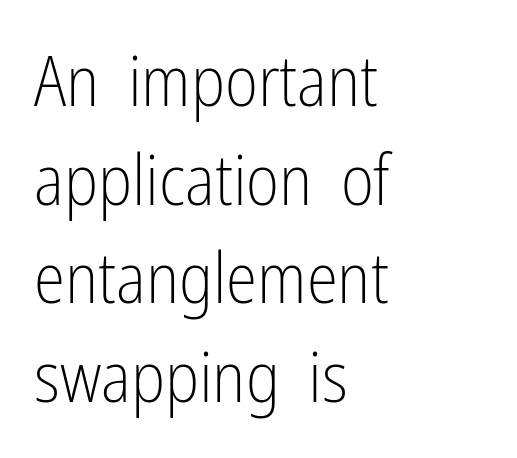
The image shows 71 px light, condensed sans-serif type, upright; set left-aligned, normal line spacing (1.39x), normal letter spacing, not underlined; low stroke contrast and a medium x-height.
